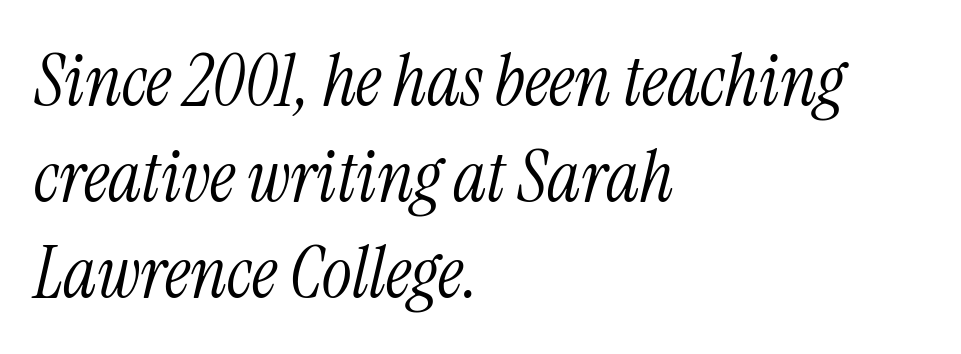
The image shows 71 px light, condensed serif type, italic (leaning right); set left-aligned, normal line spacing (1.35x), normal letter spacing, not underlined; medium stroke contrast and a medium x-height.
